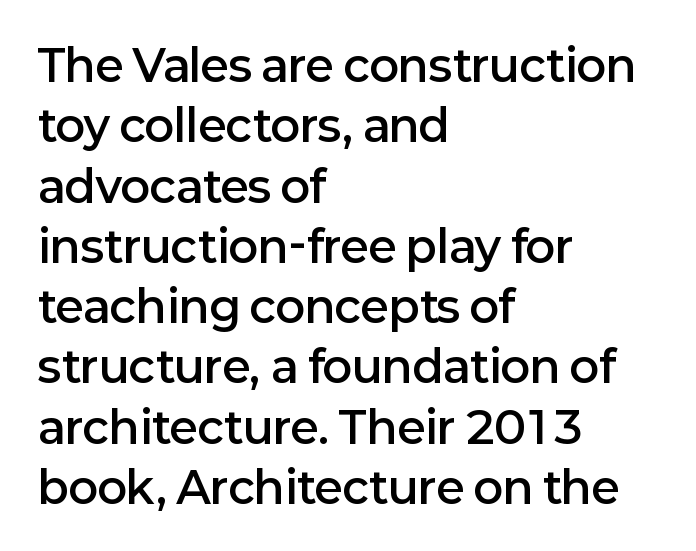
{"serif": "no", "italic": "no", "bold": "semi", "weight": "semibold", "width": "normal", "stroke_contrast": "low", "x_height": "medium", "monospaced": "no", "underline": "no", "align": "left", "line_spacing": "normal", "line_spacing_ratio": 1.37, "letter_spacing": "normal", "letter_spacing_em": 0.0, "glyph_px": 44}
